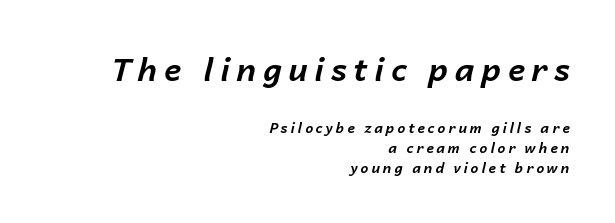
{"italic": "yes", "lean": "right", "slant_degrees": 14, "bold": "yes", "weight": "bold", "width": "normal", "stroke_contrast": "low", "x_height": "medium", "monospaced": "no", "underline": "no", "align": "right", "line_spacing": "normal", "line_spacing_ratio": 1.42, "letter_spacing": "wide", "letter_spacing_em": 0.21, "larger_block": "first", "size_ratio": 2.29, "glyph_px": 32}
